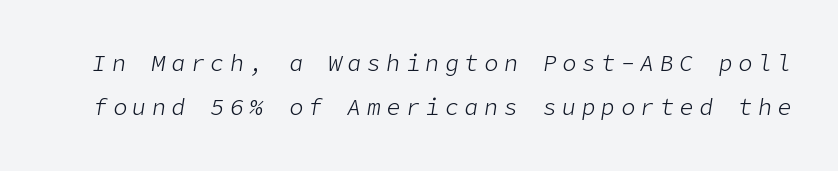
A typesetter would call this heavily tracked-out type. Rule under the text: the space is simply empty. Every character sits at an angle, as italics do. Weight: not bold — regular or lighter. Interline gaps are noticeably wide in this sample.
